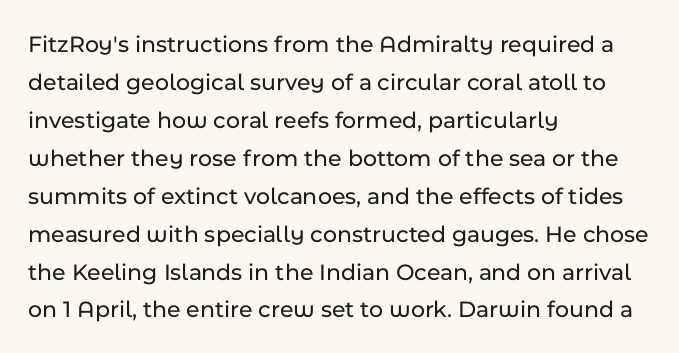
{"italic": "no", "underline": "no", "align": "left", "line_spacing": "normal", "line_spacing_ratio": 1.58, "letter_spacing": "normal", "letter_spacing_em": 0.0, "glyph_px": 24}
